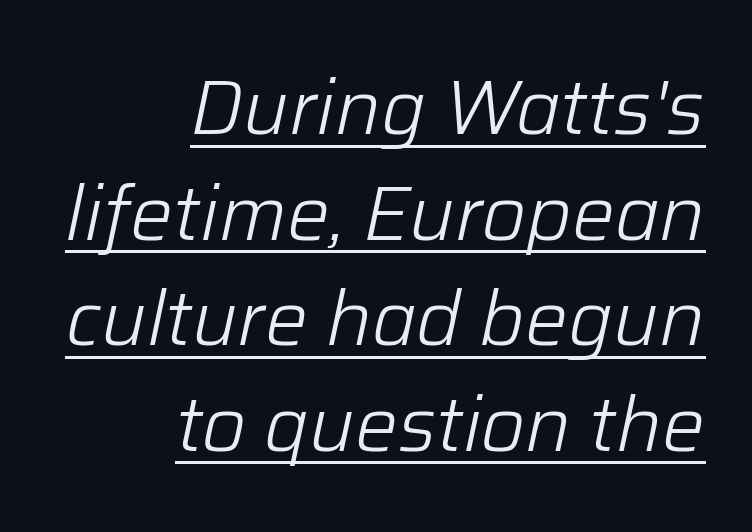
{"italic": "yes", "lean": "right", "slant_degrees": 12, "bold": "no", "weight": "light", "width": "normal", "stroke_contrast": "low", "x_height": "medium", "monospaced": "no", "underline": "yes", "align": "right", "line_spacing": "normal", "line_spacing_ratio": 1.39, "letter_spacing": "normal", "letter_spacing_em": 0.0, "glyph_px": 76}
